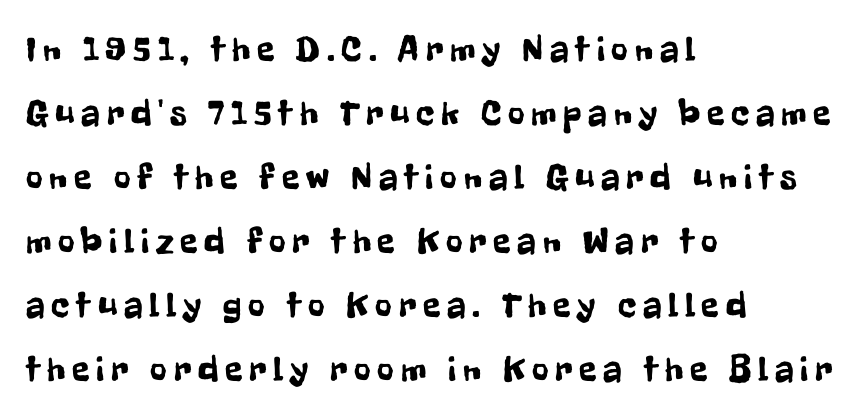
The image shows 36 px condensed sans-serif type, upright; set left-aligned, line spacing 1.78x, not underlined; low stroke contrast and a medium x-height.
